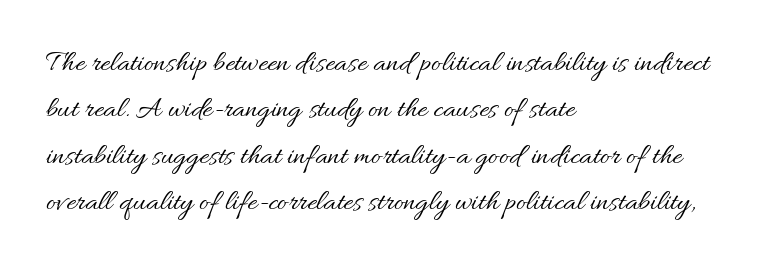
Varying glyph widths throughout — classic text-font behaviour. Nobody touched the tracking dial on this one. Line beginnings align vertically; line endings do not. The area under the type is left untouched.
